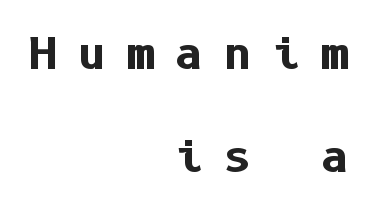
The image shows 43 px bold sans-serif type, upright; set right-aligned, loose line spacing (2.4x), unusually wide letter spacing (+0.48 em), not underlined; low stroke contrast and a medium x-height.
